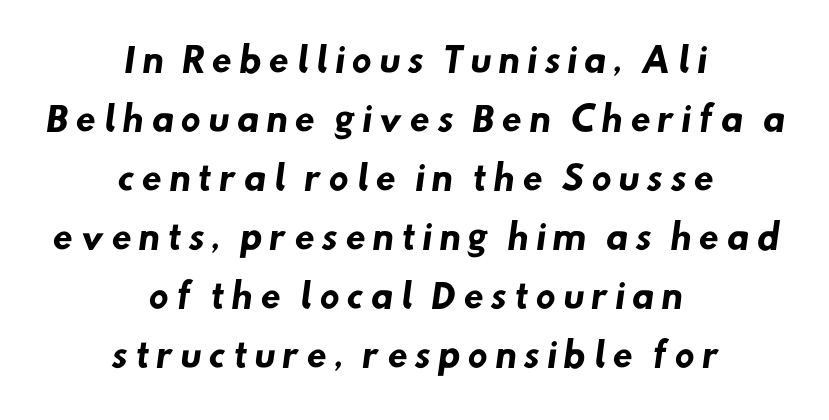
The image shows 33 px heavy sans-serif type; set centered, line spacing 1.79x, unusually wide letter spacing (+0.2 em), not underlined; low stroke contrast and a small x-height.
